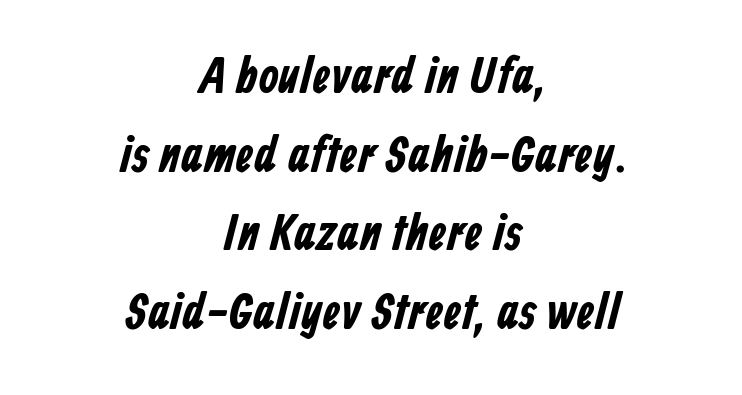
Q: Is the typeface a serif or a sans-serif typeface? A: Sans-serif.
Q: Is the text underlined? A: No.
Q: How is the paragraph aligned? A: Centered.
Q: Is the spacing between letters normal or unusually wide? A: Normal.
Q: Is the spacing between lines tight, normal or loose? A: Normal.
Q: Width (condensed, normal, or wide)? A: Condensed.
Q: Stroke contrast? A: Low.
Q: x-height? A: Medium.
Q: Monospaced? A: No.
